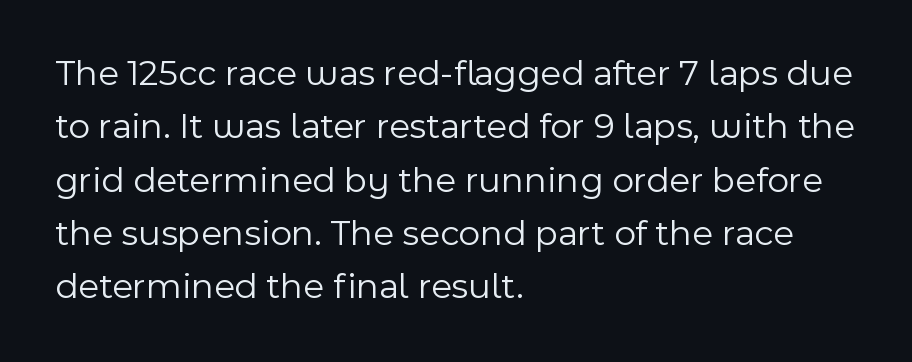
No italicization has been applied; the sample stays upright. The typesetting does not lean heavy: it is not bold. Beneath every word, the page is bare. The passage shown is typed in a proportional face where columns would drift.
